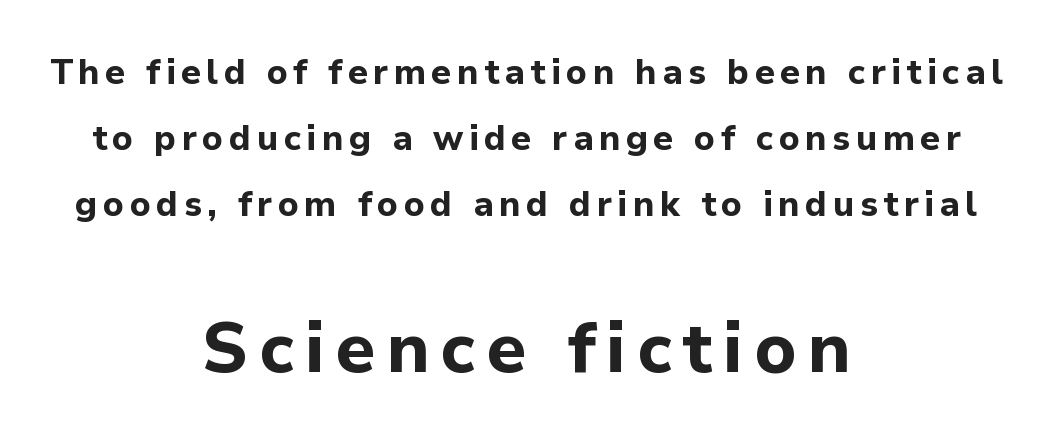
Q: Is the text bold? A: Yes.
Q: Is the text italic (slanted)? A: No, it is upright.
Q: Is the typeface a serif or a sans-serif typeface? A: Sans-serif.
Q: Is the text underlined? A: No.
Q: How is the paragraph aligned? A: Centered.
Q: Which block of text is set in a larger size, the first (top) or the second (bottom)? A: The second (bottom) one.
Q: Width (condensed, normal, or wide)? A: Normal.
Q: Stroke contrast? A: Low.
Q: x-height? A: Medium.
Q: Monospaced? A: No.
